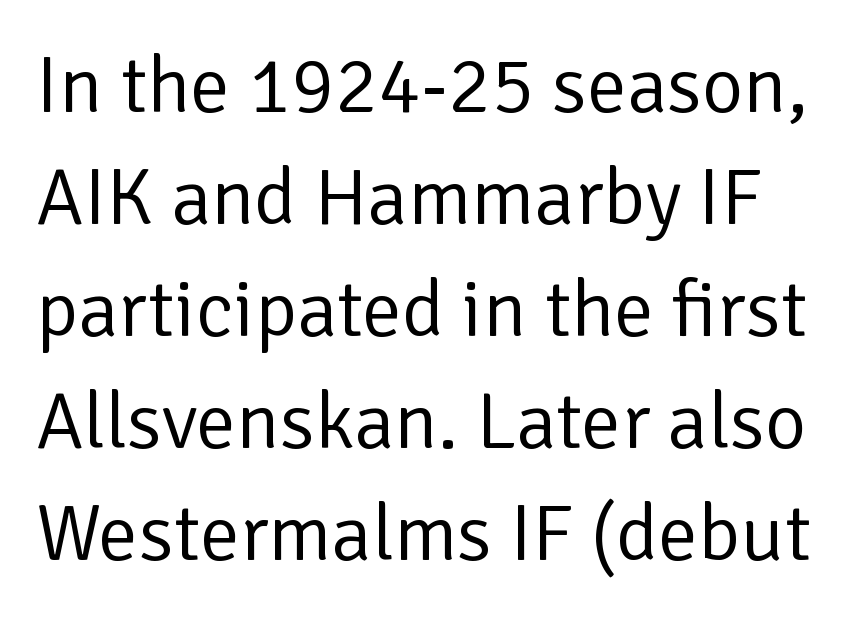
Q: Is the text bold? A: No.
Q: Is the text italic (slanted)? A: No, it is upright.
Q: Is the typeface a serif or a sans-serif typeface? A: Sans-serif.
Q: Is the text underlined? A: No.
Q: Is the spacing between letters normal or unusually wide? A: Normal.
Q: Is the spacing between lines tight, normal or loose? A: Normal.
Q: Width (condensed, normal, or wide)? A: Normal.
Q: Stroke contrast? A: Low.
Q: x-height? A: Medium.
Q: Monospaced? A: No.
